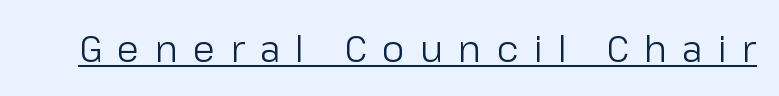
The image shows 36 px regular-weight sans-serif type, upright; set unusually wide letter spacing (+0.42 em), underlined; low stroke contrast and a medium x-height.
